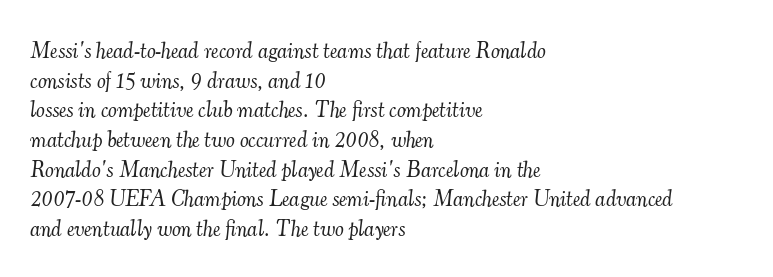
{"italic": "yes", "lean": "right", "slant_degrees": 7, "bold": "no", "underline": "no", "align": "left", "line_spacing": "normal", "line_spacing_ratio": 1.35, "letter_spacing": "normal", "letter_spacing_em": 0.0, "glyph_px": 22}
